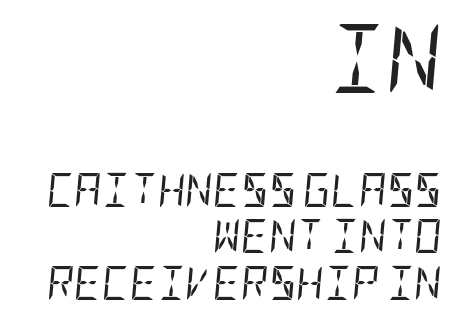
Q: Is the text bold? A: No.
Q: Is the text italic (slanted)? A: Yes, it leans right by about 5 degrees.
Q: Is the text underlined? A: No.
Q: How is the paragraph aligned? A: Right-aligned.
Q: Is the spacing between letters normal or unusually wide? A: Normal.
Q: Is the spacing between lines tight, normal or loose? A: Normal.
Q: Which block of text is set in a larger size, the first (top) or the second (bottom)? A: The first (top) one.
Q: Width (condensed, normal, or wide)? A: Condensed.
Q: Stroke contrast? A: Low.
Q: x-height? A: Large.
